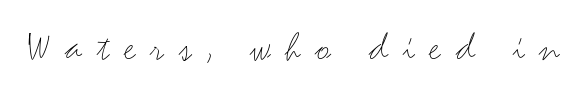
{"serif": "no", "bold": "no", "weight": "light", "width": "wide", "stroke_contrast": "medium", "x_height": "small", "monospaced": "no", "underline": "no", "letter_spacing": "wide", "letter_spacing_em": 0.36, "glyph_px": 41}
